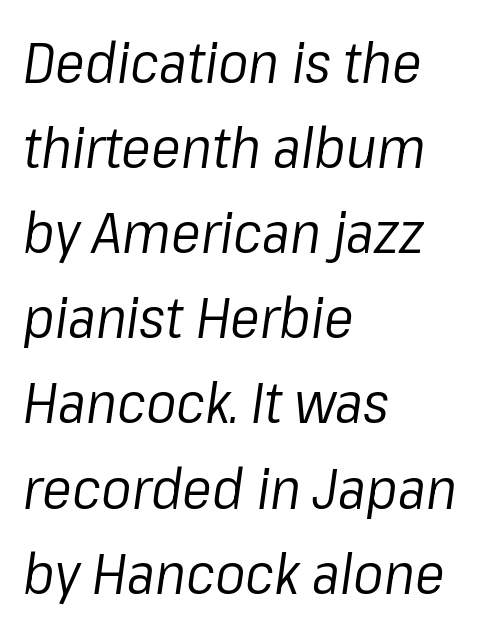
The lettering tilts uniformly, giving the passage an italic look. This rendering leaves character spacing at its baseline value. Bold? No — there's no thickening of the strokes. The face used here is proportionally spaced, like ordinary book or web type. Type without underlining. One-word summary of the alignment: left.
